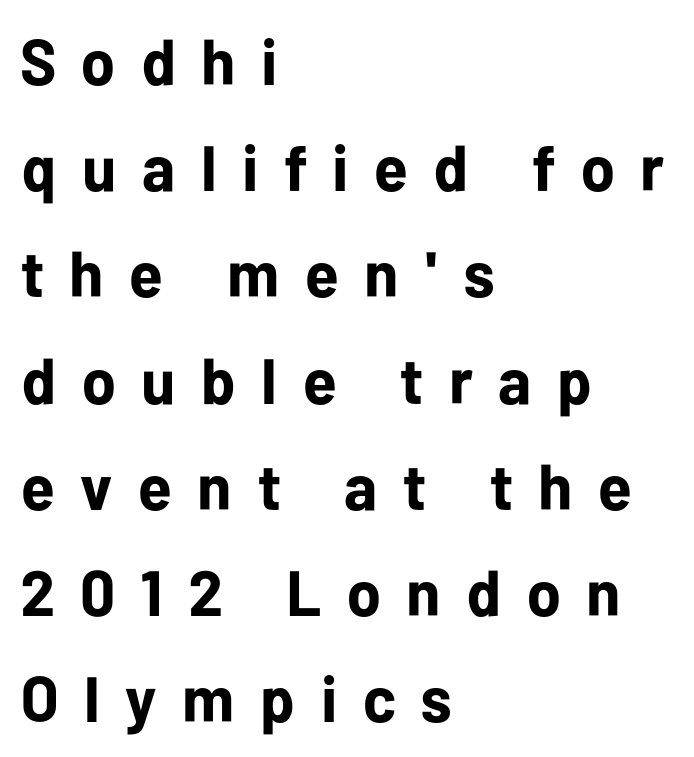
Q: Is the text bold? A: Yes.
Q: Is the text italic (slanted)? A: No, it is upright.
Q: Is the typeface a serif or a sans-serif typeface? A: Sans-serif.
Q: Is the text underlined? A: No.
Q: How is the paragraph aligned? A: Left-aligned.
Q: Is the spacing between letters normal or unusually wide? A: Unusually wide.
Q: Is the spacing between lines tight, normal or loose? A: Normal.
Q: Width (condensed, normal, or wide)? A: Normal.
Q: Stroke contrast? A: Low.
Q: x-height? A: Medium.
Q: Monospaced? A: No.
